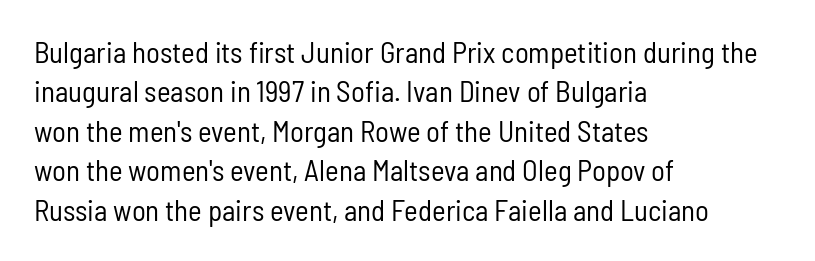
The image shows 29 px regular-weight, condensed sans-serif type, upright; set left-aligned, normal line spacing (1.36x), normal letter spacing, not underlined; low stroke contrast and a medium x-height.
